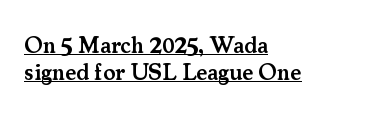
Q: Is the text bold? A: Semi-bold.
Q: Is the text italic (slanted)? A: No, it is upright.
Q: Is the text underlined? A: Yes.
Q: How is the paragraph aligned? A: Left-aligned.
Q: Is the spacing between letters normal or unusually wide? A: Normal.
